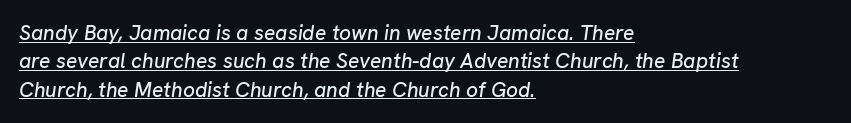
Q: Is the text italic (slanted)? A: Yes, it leans right by about 8 degrees.
Q: Is the text underlined? A: Yes.
Q: How is the paragraph aligned? A: Left-aligned.
Q: Is the spacing between letters normal or unusually wide? A: Normal.
Q: Is the spacing between lines tight, normal or loose? A: Normal.
